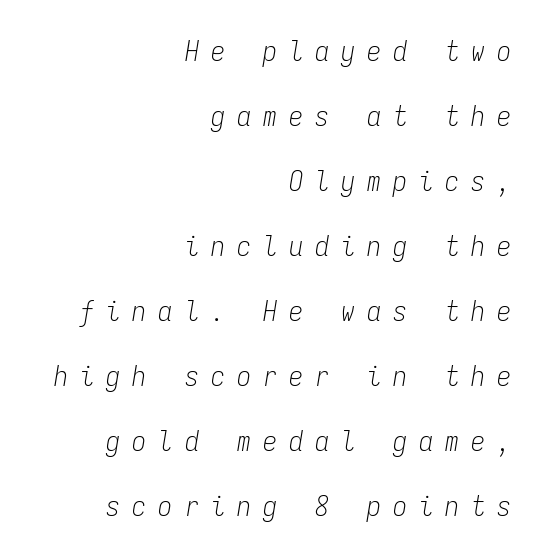
The image shows 28 px light, condensed type, italic (leaning right), monospaced; set right-aligned, loose line spacing (2.32x), unusually wide letter spacing (+0.43 em), not underlined; low stroke contrast and a medium x-height.
